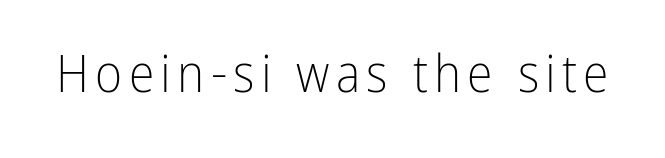
The image shows 52 px light, condensed sans-serif type, upright; set not underlined; low stroke contrast and a medium x-height.
